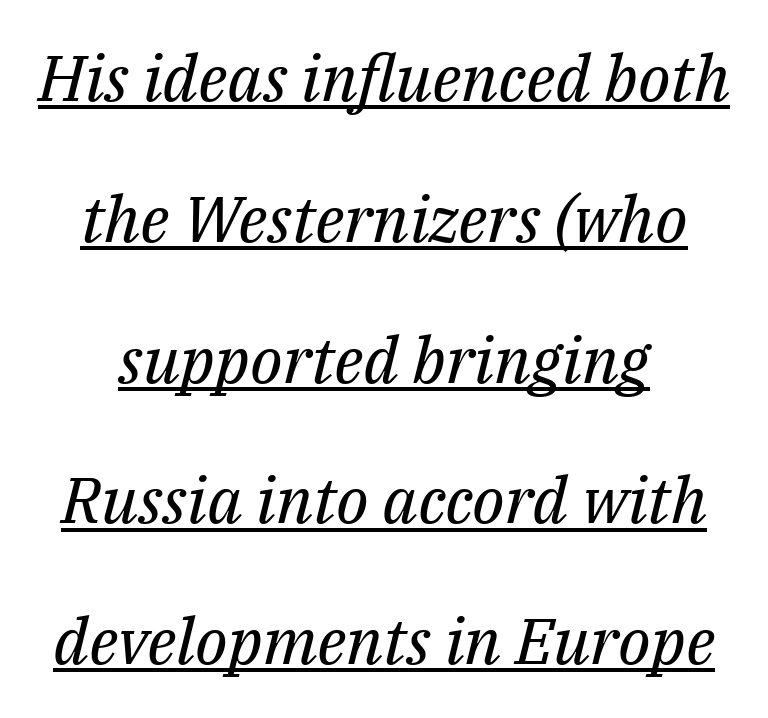
{"serif": "yes", "italic": "yes", "lean": "right", "slant_degrees": 14, "bold": "no", "weight": "regular", "width": "normal", "stroke_contrast": "medium", "x_height": "medium", "monospaced": "no", "underline": "yes", "line_spacing": "loose", "line_spacing_ratio": 2.2, "letter_spacing": "normal", "letter_spacing_em": 0.0, "glyph_px": 64}
